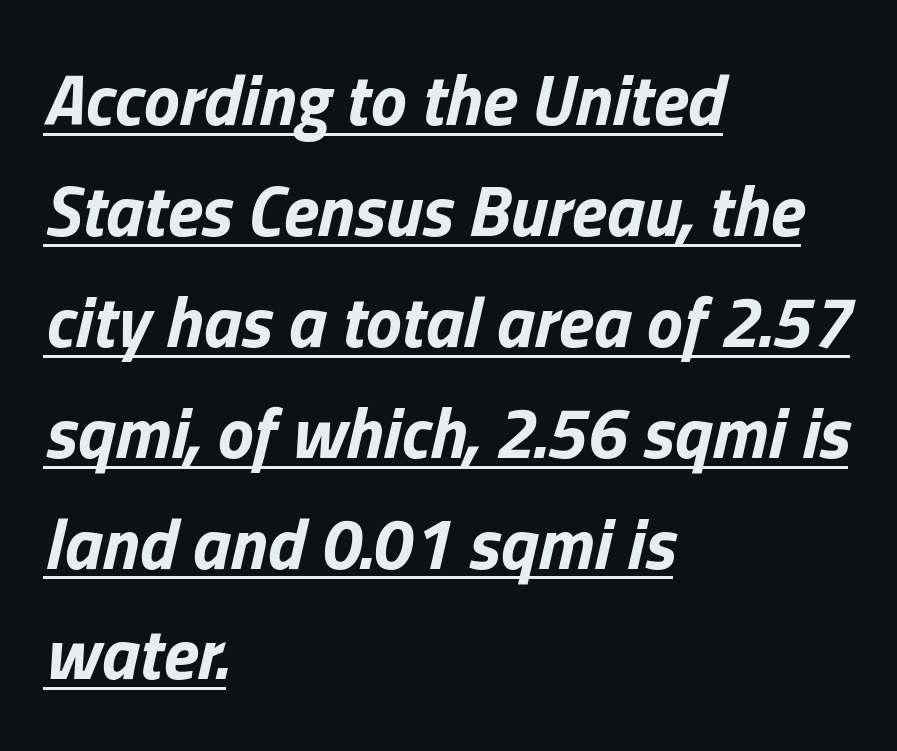
Honestly, the row spacing looks completely unremarkable. The face used here appears with an underline applied. It's the slanting kind of type. The face used here has the dense, thick strokes of a bold.
